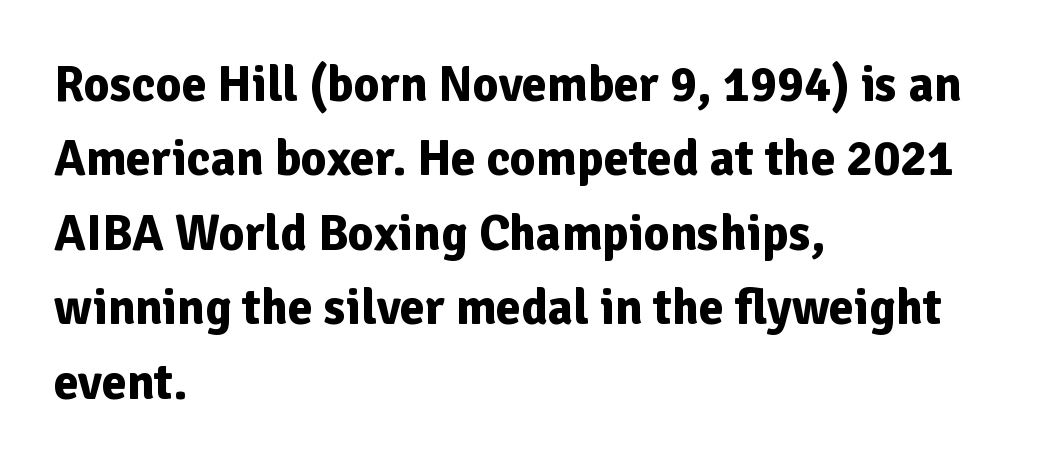
The image shows 50 px bold sans-serif type, upright; set left-aligned, normal line spacing (1.49x), normal letter spacing, not underlined; low stroke contrast and a medium x-height.
